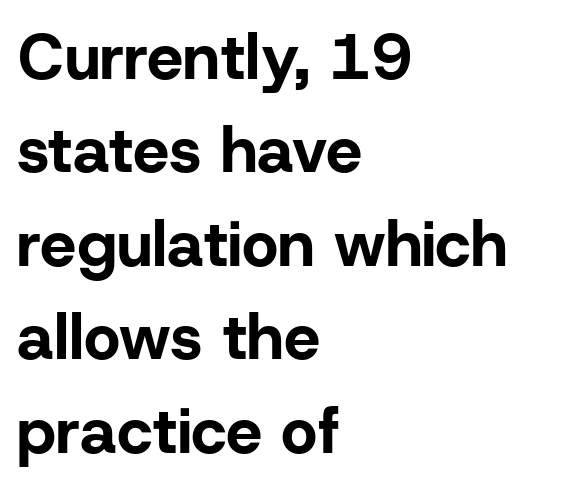
Q: Is the text bold? A: Yes.
Q: Is the text italic (slanted)? A: No, it is upright.
Q: Is the typeface a serif or a sans-serif typeface? A: Sans-serif.
Q: Is the text underlined? A: No.
Q: How is the paragraph aligned? A: Left-aligned.
Q: Is the spacing between letters normal or unusually wide? A: Normal.
Q: Is the spacing between lines tight, normal or loose? A: Normal.
Q: Width (condensed, normal, or wide)? A: Normal.
Q: Stroke contrast? A: Low.
Q: x-height? A: Medium.
Q: Monospaced? A: No.
